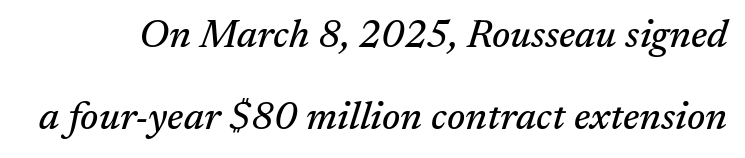
Q: Is the text italic (slanted)? A: Yes, it leans right by about 17 degrees.
Q: Is the typeface a serif or a sans-serif typeface? A: Serif.
Q: Is the text underlined? A: No.
Q: Is the spacing between letters normal or unusually wide? A: Normal.
Q: Is the spacing between lines tight, normal or loose? A: Loose.
Q: Width (condensed, normal, or wide)? A: Normal.
Q: Stroke contrast? A: Medium.
Q: x-height? A: Medium.
Q: Monospaced? A: No.
